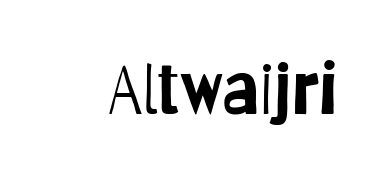
The words here are not underlined. The tracking reads as untouched default to a designer's eye. These lines are rendered in a variable-pitch font. Type style note: lacks serifs.
